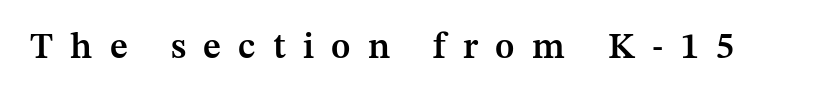
Q: Is the text bold? A: Semi-bold.
Q: Is the text italic (slanted)? A: No, it is upright.
Q: Is the typeface a serif or a sans-serif typeface? A: Serif.
Q: Is the text underlined? A: No.
Q: Is the spacing between letters normal or unusually wide? A: Unusually wide.
Q: Width (condensed, normal, or wide)? A: Normal.
Q: Stroke contrast? A: Medium.
Q: x-height? A: Medium.
Q: Monospaced? A: No.
